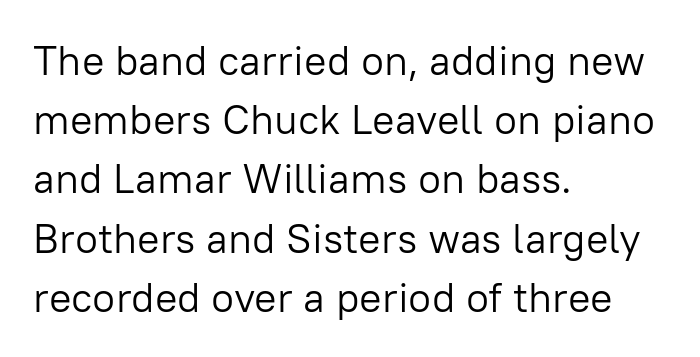
{"serif": "no", "italic": "no", "bold": "no", "weight": "light", "width": "normal", "stroke_contrast": "low", "x_height": "medium", "monospaced": "no", "underline": "no", "align": "left", "line_spacing": "normal", "line_spacing_ratio": 1.41, "letter_spacing": "normal", "letter_spacing_em": 0.0, "glyph_px": 42}
